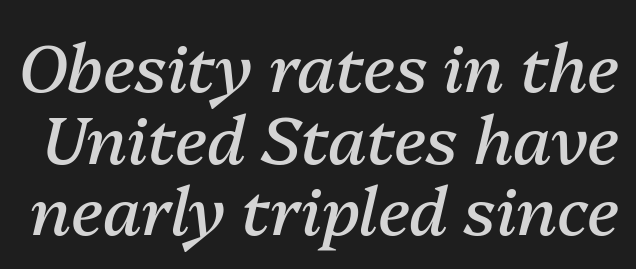
Q: Is the text bold? A: No.
Q: Is the text italic (slanted)? A: Yes, it leans right by about 13 degrees.
Q: Is the text underlined? A: No.
Q: Is the spacing between letters normal or unusually wide? A: Normal.
Q: Is the spacing between lines tight, normal or loose? A: Tight.
Q: Width (condensed, normal, or wide)? A: Normal.
Q: Stroke contrast? A: Medium.
Q: x-height? A: Medium.
Q: Monospaced? A: No.
